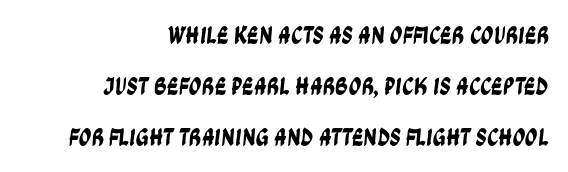
The area under the type is left untouched. The block of text is sparse from top to bottom, with ample space between rows. Horizontally, the lines are justified to the trailing edge only. Observe the ordinary spacing: letters are neighbours, not strangers.
